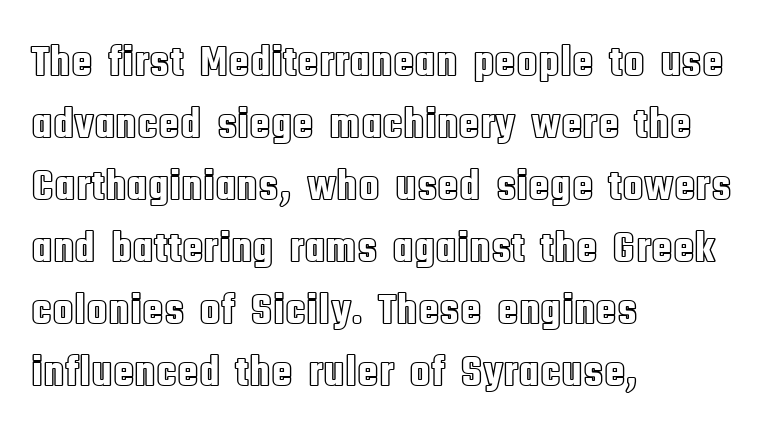
Q: Is the text italic (slanted)? A: No, it is upright.
Q: Is the text underlined? A: No.
Q: How is the paragraph aligned? A: Left-aligned.
Q: Is the spacing between letters normal or unusually wide? A: Normal.
Q: Is the spacing between lines tight, normal or loose? A: Normal.
Q: Width (condensed, normal, or wide)? A: Condensed.
Q: x-height? A: Large.
Q: Monospaced? A: No.
